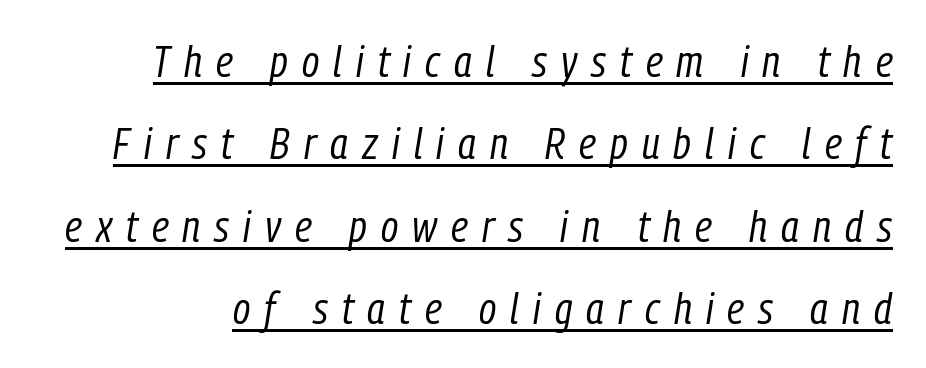
The image shows 44 px regular-weight, condensed type, italic (leaning right); set line spacing 1.87x, unusually wide letter spacing (+0.32 em), underlined; low stroke contrast and a medium x-height.
